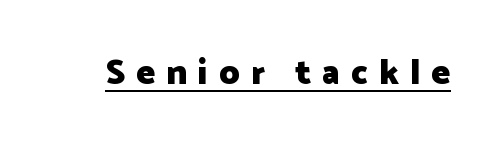
{"serif": "no", "italic": "no", "bold": "yes", "weight": "heavy", "width": "normal", "stroke_contrast": "low", "x_height": "medium", "monospaced": "no", "underline": "yes", "letter_spacing": "wide", "letter_spacing_em": 0.32, "glyph_px": 35}
